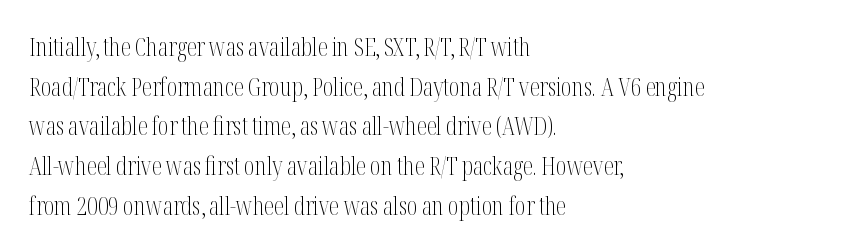
No italicization has been applied; the sample stays upright. Which margin do the lines hug? The left one — the right edge is uneven. Interline gaps are of average width in this sample. Descender tails drop into unmarked territory.
